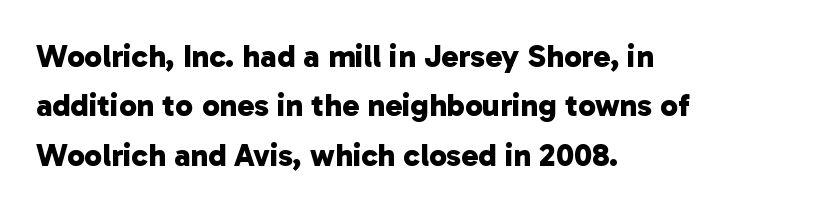
Q: Is the text bold? A: Yes.
Q: Is the typeface a serif or a sans-serif typeface? A: Sans-serif.
Q: Is the text underlined? A: No.
Q: How is the paragraph aligned? A: Left-aligned.
Q: Is the spacing between letters normal or unusually wide? A: Normal.
Q: Is the spacing between lines tight, normal or loose? A: Normal.
Q: Width (condensed, normal, or wide)? A: Normal.
Q: Stroke contrast? A: Low.
Q: x-height? A: Medium.
Q: Monospaced? A: No.
